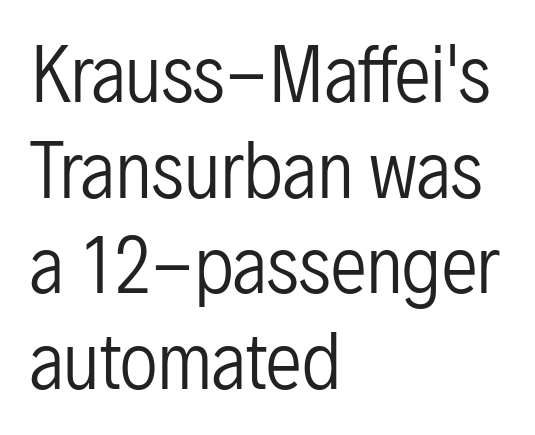
The image shows 73 px regular-weight, condensed sans-serif type, upright; set left-aligned, normal line spacing (1.31x), normal letter spacing, not underlined; low stroke contrast and a medium x-height.
